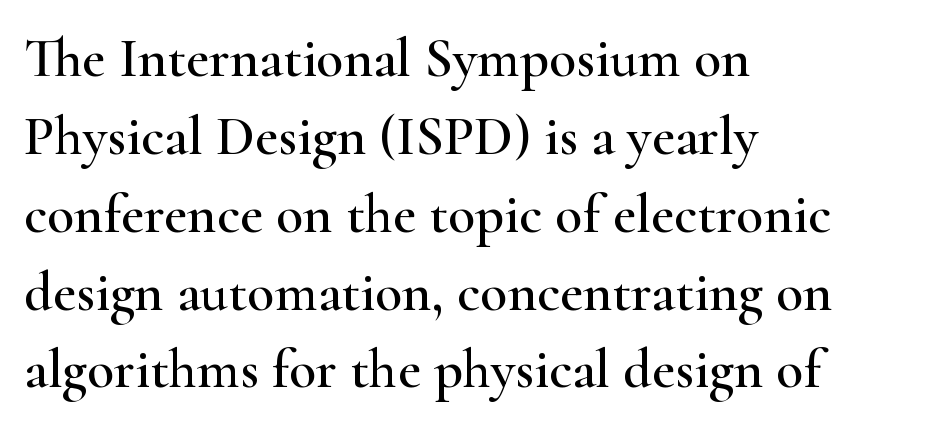
{"serif": "yes", "italic": "no", "width": "wide", "stroke_contrast": "high", "x_height": "small", "monospaced": "no", "underline": "no", "align": "left", "line_spacing": "normal", "line_spacing_ratio": 1.39, "letter_spacing": "normal", "letter_spacing_em": 0.0, "glyph_px": 56}
